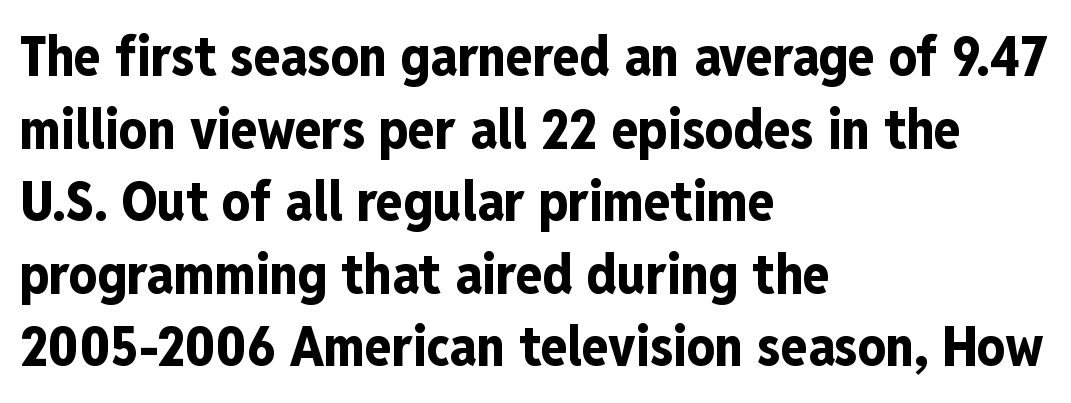
The image shows 55 px bold, condensed sans-serif type, upright; set left-aligned, normal line spacing (1.32x), normal letter spacing, not underlined; low stroke contrast and a medium x-height.
